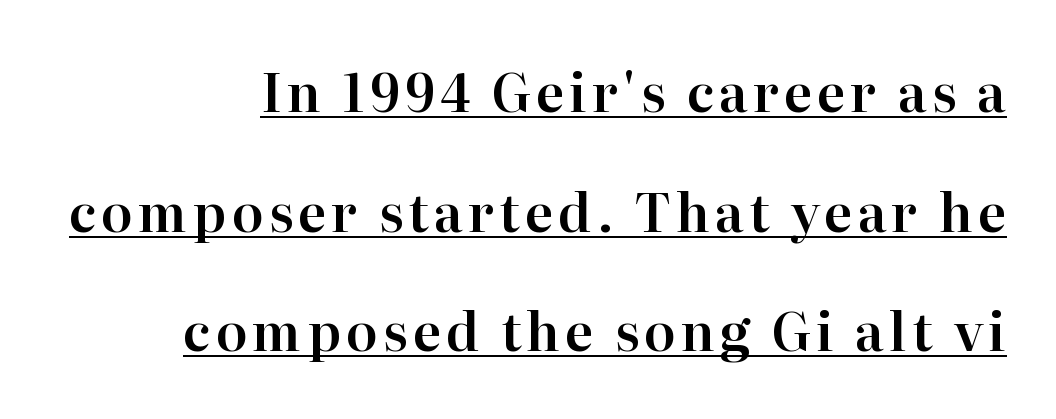
This sample carries an underscore along the baseline area. Which margin do the lines hug? The right one — the left edge is uneven. Nope, not italic — everything's standing straight. Each letter keeps its own natural width here, so spacing adapts to shape.
